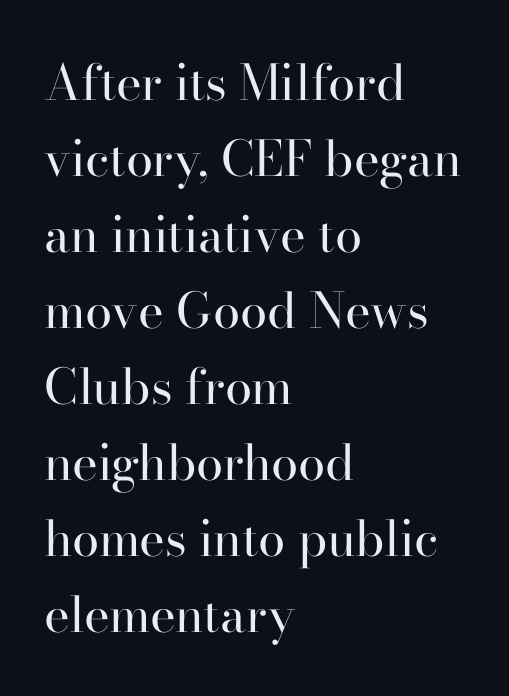
The image shows 49 px regular-weight serif type, upright; set left-aligned, normal line spacing (1.55x), normal letter spacing, not underlined; high stroke contrast and a small x-height.
